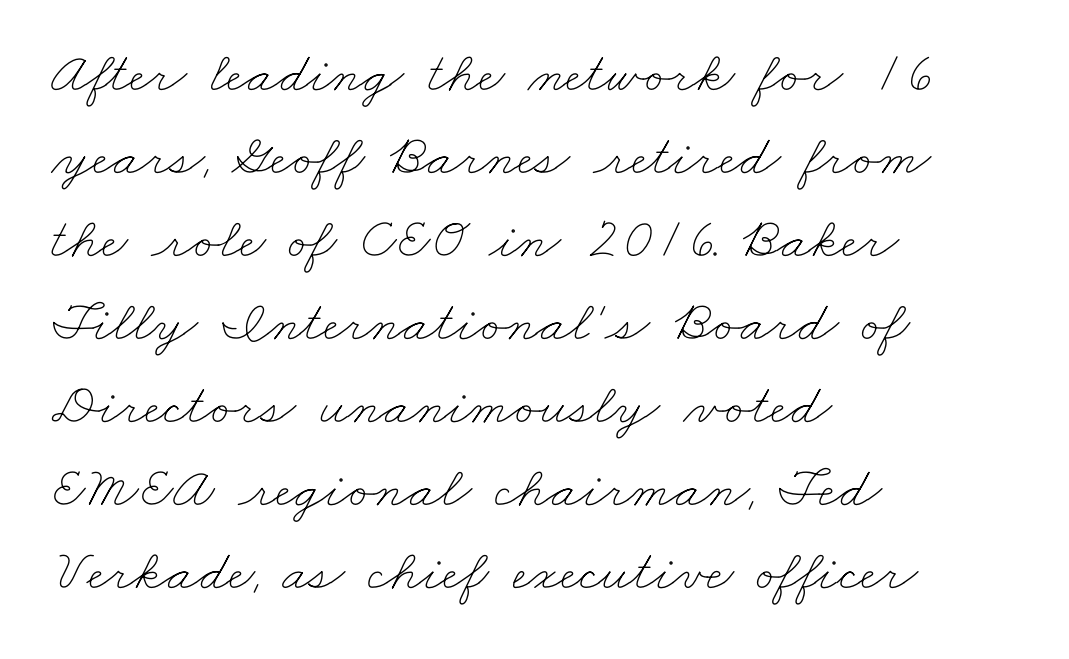
{"bold": "no", "weight": "thin", "width": "wide", "stroke_contrast": "low", "x_height": "small", "monospaced": "no", "underline": "no", "align": "left", "line_spacing": "normal", "line_spacing_ratio": 1.43, "letter_spacing": "normal", "letter_spacing_em": 0.0, "glyph_px": 58}
